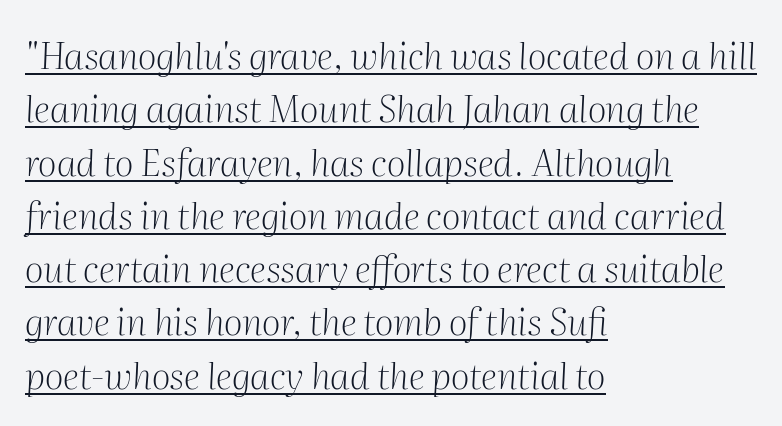
The gaps between neighbouring characters are ordinary and unremarkable. Italic? Definitely — the glyphs are oblique. The typesetter has applied underlining to the passage shown. Line beginnings align vertically; line endings do not.
